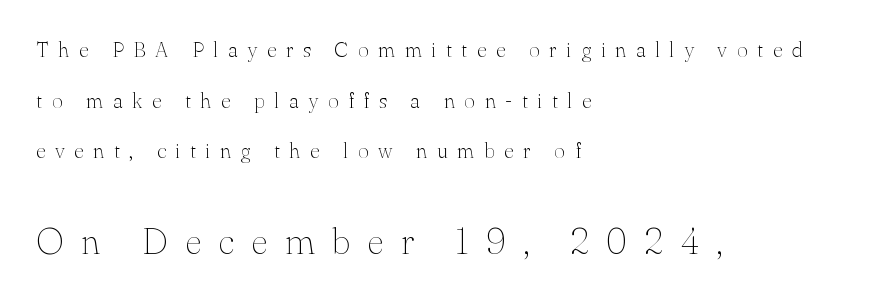
The image shows 37 px thin serif type, upright; set left-aligned, loose line spacing (2.41x), unusually wide letter spacing (+0.46 em), not underlined; the second (bottom) block is 1.76x larger; medium stroke contrast and a small x-height.
